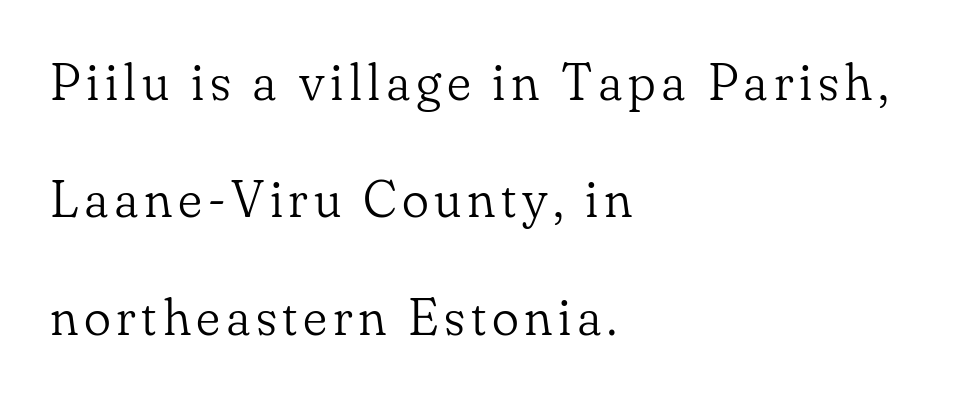
The image shows 51 px light serif type, upright; set left-aligned, loose line spacing (2.3x), not underlined; low stroke contrast and a small x-height.
